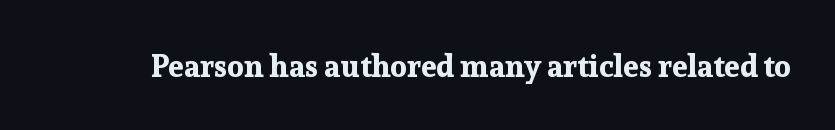
The face used here is proportionally spaced, like ordinary book or web type. Designer's note — italics off, roman on. A typesetter would call this zero additional tracking. Thick stems and heavy bowls — unmistakably bold. Stroke terminals: seriffed. Descenders are the only things crossing below the line.
